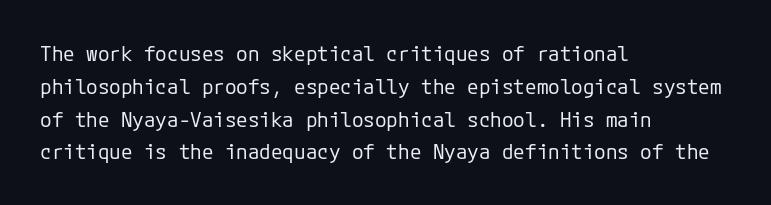
Q: Is the text bold? A: No.
Q: Is the text italic (slanted)? A: No, it is upright.
Q: Is the text underlined? A: No.
Q: How is the paragraph aligned? A: Left-aligned.
Q: Is the spacing between letters normal or unusually wide? A: Normal.
Q: Is the spacing between lines tight, normal or loose? A: Normal.
